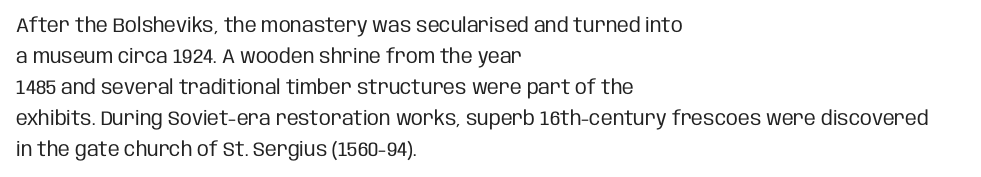
The image shows 20 px text type, upright; set left-aligned, normal line spacing (1.55x), normal letter spacing, not underlined.
